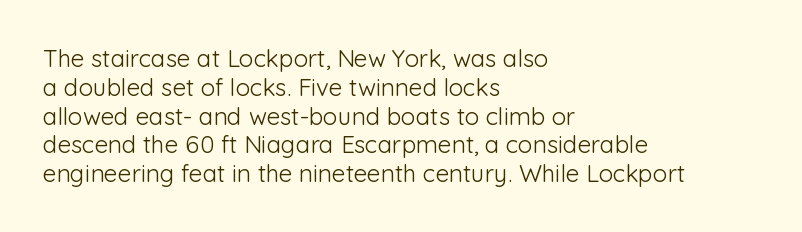
Horizontal alignment here is leftward, the default for most running prose. Is the stroke heavy? The answer is a plain regular-or-lighter. Posture: upright roman. The baseline area is clear. Between one letter and the next there's only the usual sliver of space.
